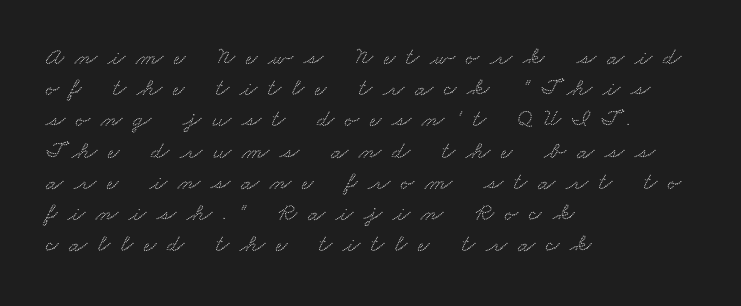
Q: Is the text underlined? A: No.
Q: How is the paragraph aligned? A: Left-aligned.
Q: Is the spacing between letters normal or unusually wide? A: Unusually wide.
Q: Is the spacing between lines tight, normal or loose? A: Normal.
